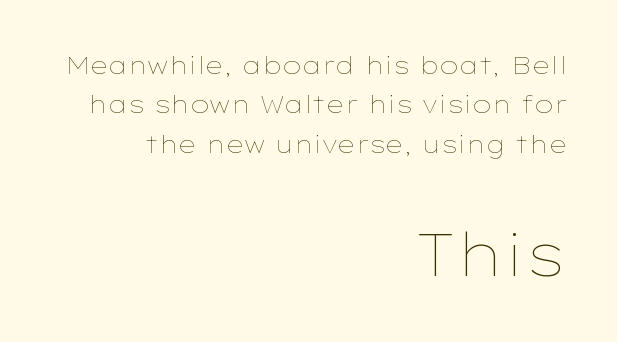
Q: Is the text bold? A: No.
Q: Is the text italic (slanted)? A: No, it is upright.
Q: Is the text underlined? A: No.
Q: How is the paragraph aligned? A: Right-aligned.
Q: Is the spacing between letters normal or unusually wide? A: Normal.
Q: Is the spacing between lines tight, normal or loose? A: Normal.
Q: Which block of text is set in a larger size, the first (top) or the second (bottom)? A: The second (bottom) one.
Q: Width (condensed, normal, or wide)? A: Wide.
Q: Stroke contrast? A: Low.
Q: x-height? A: Medium.
Q: Monospaced? A: No.
